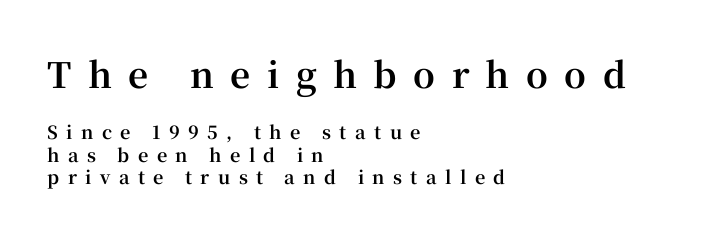
Q: Is the text bold? A: Yes.
Q: Is the text italic (slanted)? A: No, it is upright.
Q: Is the typeface a serif or a sans-serif typeface? A: Serif.
Q: Is the text underlined? A: No.
Q: How is the paragraph aligned? A: Left-aligned.
Q: Is the spacing between letters normal or unusually wide? A: Unusually wide.
Q: Which block of text is set in a larger size, the first (top) or the second (bottom)? A: The first (top) one.
Q: Width (condensed, normal, or wide)? A: Normal.
Q: Stroke contrast? A: High.
Q: x-height? A: Medium.
Q: Monospaced? A: No.
